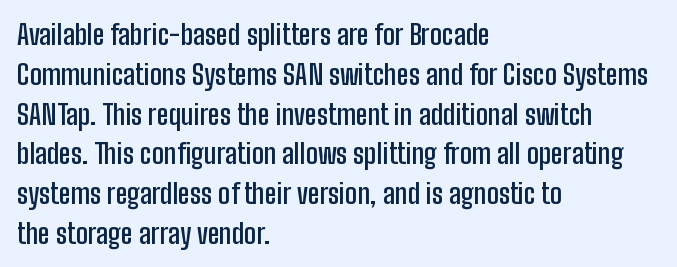
Descenders hang freely into open space. If you drew a ruler down the left edge, every line would touch it. Each new line begins a customary step beneath the previous one. Default kerning and tracking; the words read as compact shapes. What kind of face is this? One without serifs — a sans. Varying glyph widths throughout — classic text-font behaviour.
